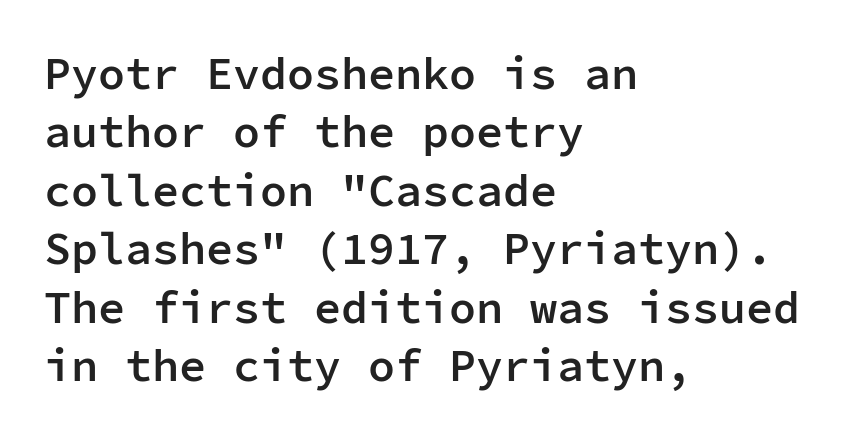
The image shows 45 px semibold sans-serif type, upright, monospaced; set left-aligned, normal line spacing (1.3x), normal letter spacing, not underlined; low stroke contrast and a medium x-height.
